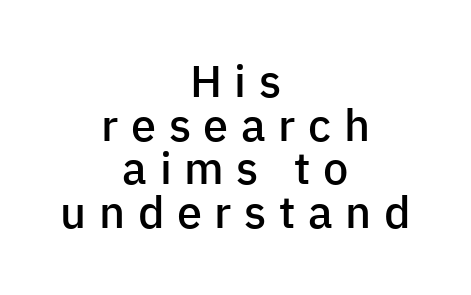
Q: Is the text bold? A: Semi-bold.
Q: Is the text italic (slanted)? A: No, it is upright.
Q: Is the typeface a serif or a sans-serif typeface? A: Sans-serif.
Q: Is the text underlined? A: No.
Q: How is the paragraph aligned? A: Centered.
Q: Is the spacing between letters normal or unusually wide? A: Unusually wide.
Q: Is the spacing between lines tight, normal or loose? A: Tight.
Q: Width (condensed, normal, or wide)? A: Normal.
Q: Stroke contrast? A: Low.
Q: x-height? A: Medium.
Q: Monospaced? A: No.
